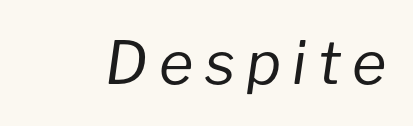
{"italic": "yes", "lean": "right", "slant_degrees": 8, "bold": "no", "weight": "regular", "width": "normal", "stroke_contrast": "low", "x_height": "medium", "monospaced": "no", "underline": "no", "glyph_px": 59}
